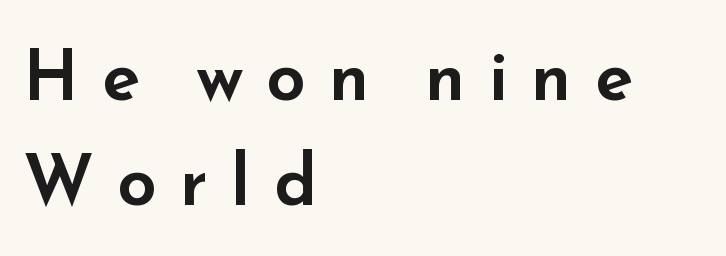
No feet cap the strokes, marking this as sans-serif type. The type is letterspaced generously, with wide tracking. The paragraph shown leans on its left margin. Here the designer chose a conventional face with non-uniform glyph widths.
